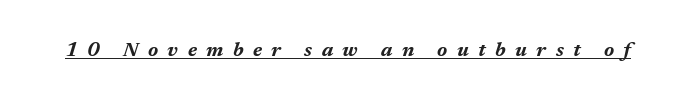
{"italic": "yes", "lean": "right", "slant_degrees": 17, "bold": "yes", "underline": "yes", "letter_spacing": "wide", "letter_spacing_em": 0.47, "glyph_px": 20}
